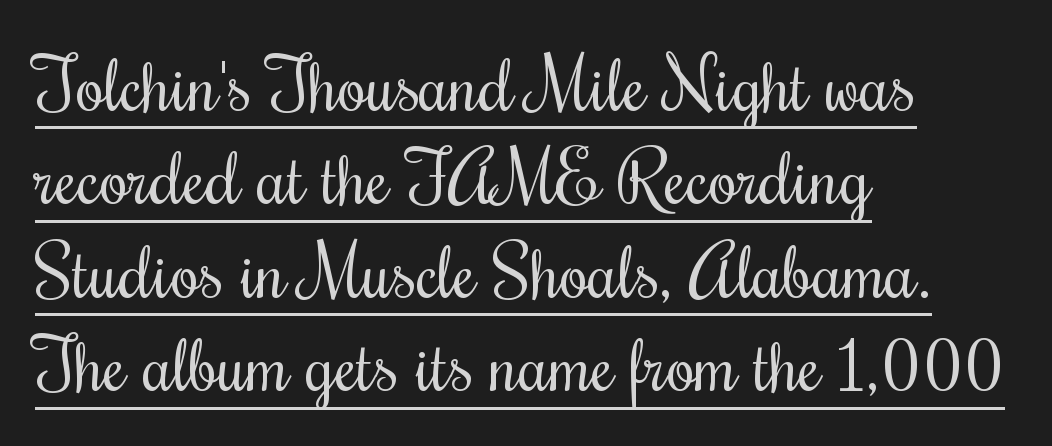
Reading down the column, the eye jumps a familiar distance to each next line. Each stroke keeps to a modest, everyday thickness or less. The letterforms sit shoulder to shoulder at normal distance. Emphasis is given by a line drawn under the lettering.
